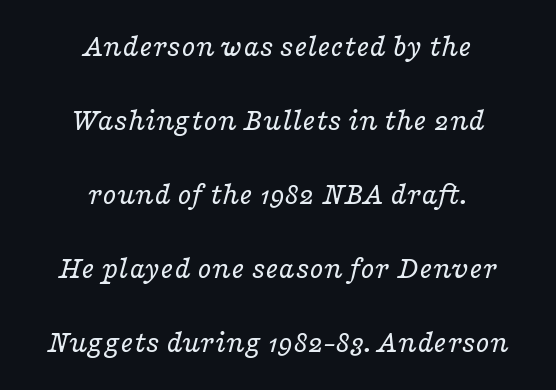
{"serif": "yes", "italic": "yes", "lean": "right", "slant_degrees": 16, "bold": "no", "weight": "regular", "width": "wide", "stroke_contrast": "low", "x_height": "medium", "monospaced": "no", "underline": "no", "align": "center", "line_spacing": "loose", "line_spacing_ratio": 2.31, "letter_spacing": "normal", "letter_spacing_em": 0.0, "glyph_px": 32}
